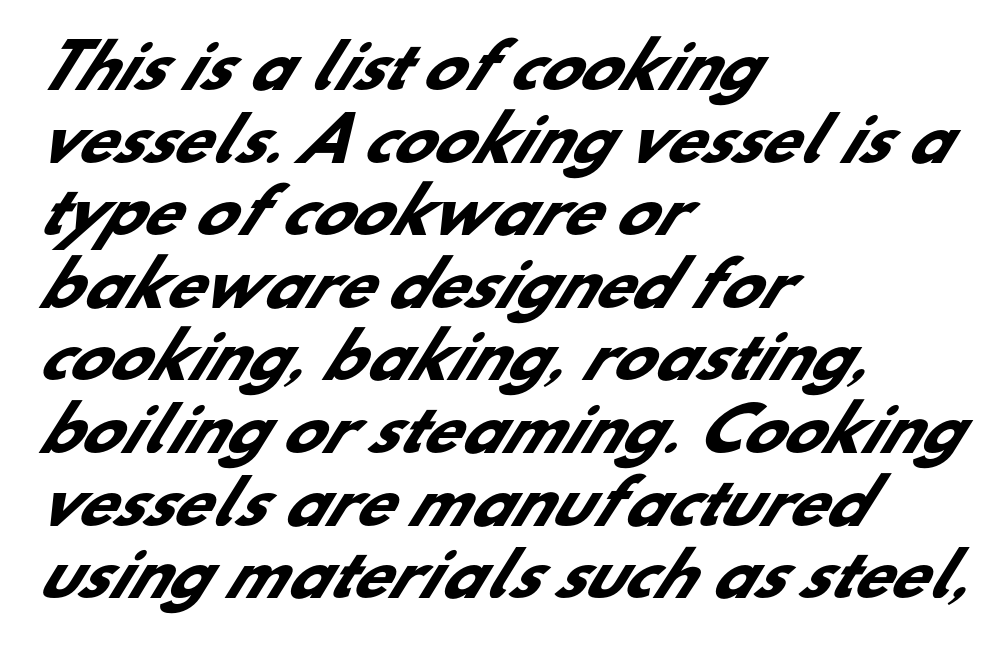
Q: Is the text bold? A: Yes.
Q: Is the typeface a serif or a sans-serif typeface? A: Sans-serif.
Q: Is the text underlined? A: No.
Q: How is the paragraph aligned? A: Left-aligned.
Q: Is the spacing between letters normal or unusually wide? A: Normal.
Q: Width (condensed, normal, or wide)? A: Normal.
Q: Stroke contrast? A: Low.
Q: x-height? A: Small.
Q: Monospaced? A: No.
